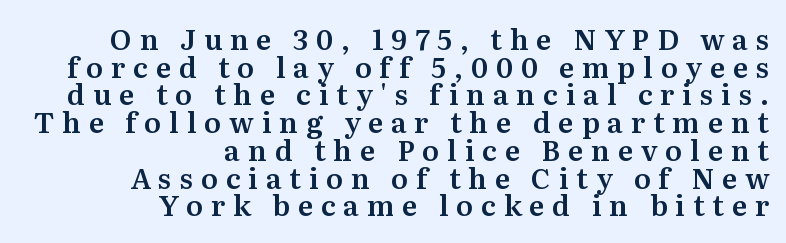
The image shows 28 px serif type, upright; set right-aligned, tight line spacing (0.99x), unusually wide letter spacing (+0.28 em), not underlined; medium stroke contrast and a medium x-height.
